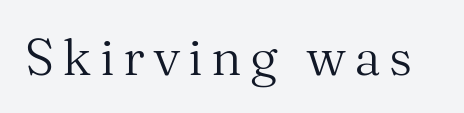
{"serif": "yes", "italic": "no", "bold": "no", "weight": "regular", "width": "normal", "stroke_contrast": "medium", "x_height": "medium", "monospaced": "no", "underline": "no", "glyph_px": 51}
